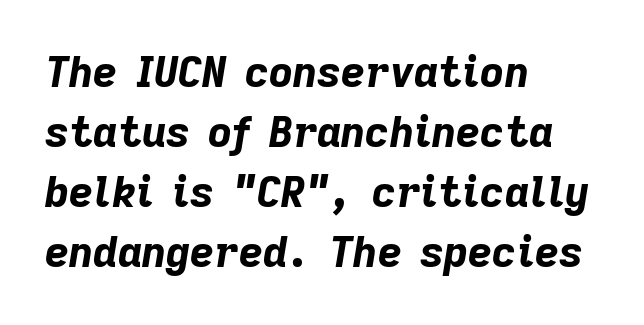
Q: Is the text bold? A: Yes.
Q: Is the text italic (slanted)? A: Yes, it leans right by about 9 degrees.
Q: Is the text underlined? A: No.
Q: How is the paragraph aligned? A: Left-aligned.
Q: Is the spacing between letters normal or unusually wide? A: Normal.
Q: Is the spacing between lines tight, normal or loose? A: Normal.
Q: Width (condensed, normal, or wide)? A: Normal.
Q: Stroke contrast? A: Low.
Q: x-height? A: Medium.
Q: Monospaced? A: No.
